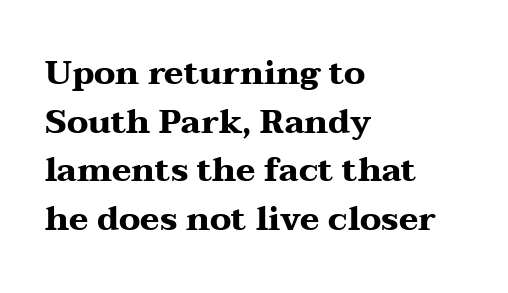
The image shows 33 px heavy, wide serif type, upright; set left-aligned, normal line spacing (1.47x), normal letter spacing, not underlined; medium stroke contrast and a medium x-height.
